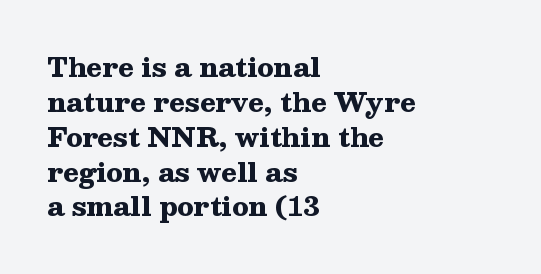
{"italic": "no", "bold": "yes", "underline": "no", "align": "left", "line_spacing": "normal", "line_spacing_ratio": 1.34, "letter_spacing": "normal", "letter_spacing_em": 0.0, "glyph_px": 26}
